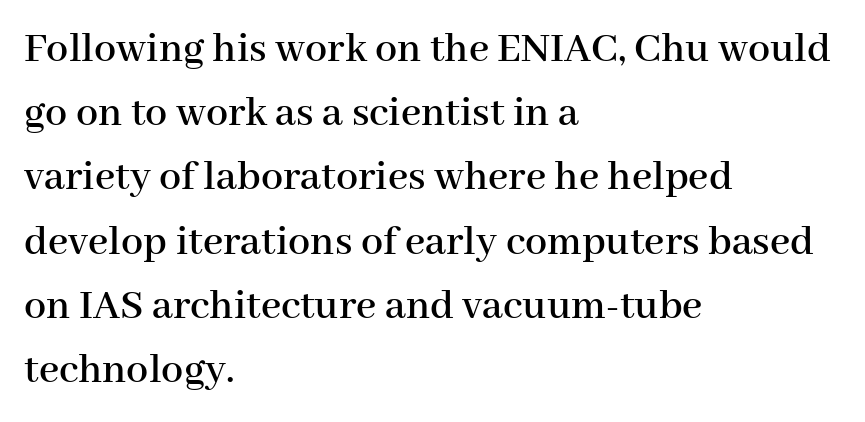
Q: Is the text italic (slanted)? A: No, it is upright.
Q: Is the typeface a serif or a sans-serif typeface? A: Serif.
Q: Is the text underlined? A: No.
Q: How is the paragraph aligned? A: Left-aligned.
Q: Is the spacing between letters normal or unusually wide? A: Normal.
Q: Is the spacing between lines tight, normal or loose? A: Normal.
Q: Width (condensed, normal, or wide)? A: Normal.
Q: Stroke contrast? A: High.
Q: x-height? A: Medium.
Q: Monospaced? A: No.
